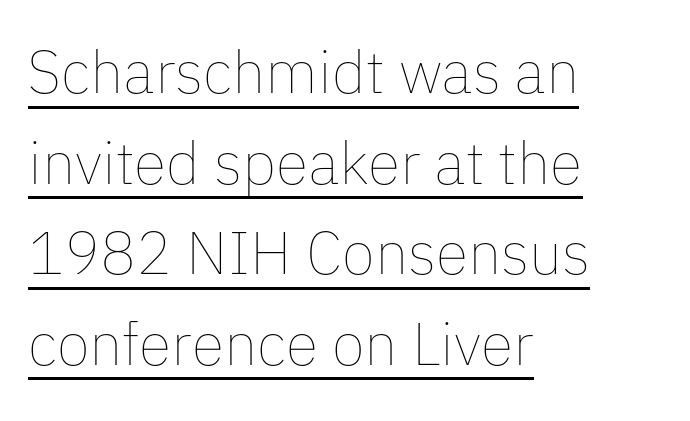
The image shows 60 px thin type, upright; set left-aligned, normal line spacing (1.51x), normal letter spacing, underlined; low stroke contrast and a medium x-height.
